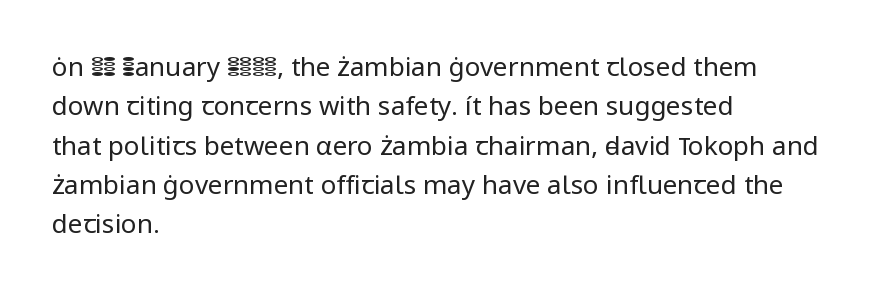
The image shows 26 px text type, upright; set left-aligned, normal line spacing (1.51x), normal letter spacing, not underlined.
